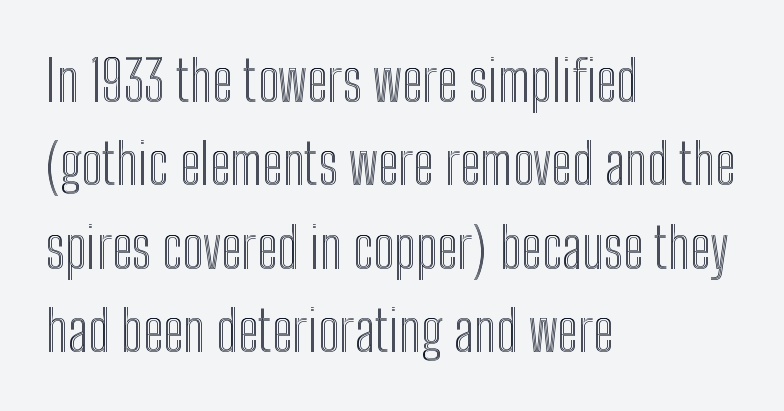
It's the straight-up-and-down kind of type. The lines in this sample share a left origin and differ only in where they stop. Honestly, the letter spacing is just normal — you wouldn't notice it. Successive baselines arrive at the customary interval. This sample has the flowing, uneven cadence of proportional lettering. Letters rest on an invisible, unmarked baseline.
